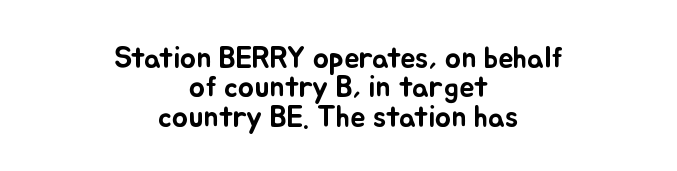
The rendering uses a small line-height, squeezing the rows. Words appear dense and cohesive because spacing is normal. Descenders are the only things crossing below the line. This sample has the flowing, uneven cadence of proportional lettering. A roman cut, with each character standing at attention. These lines stack symmetrically, like a column narrowing and widening about its center.
